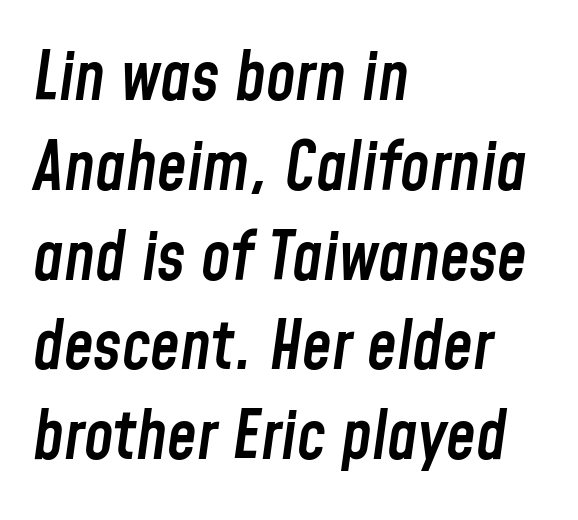
Q: Is the text bold? A: Semi-bold.
Q: Is the text italic (slanted)? A: Yes, it leans right by about 8 degrees.
Q: Is the text underlined? A: No.
Q: How is the paragraph aligned? A: Left-aligned.
Q: Is the spacing between letters normal or unusually wide? A: Normal.
Q: Is the spacing between lines tight, normal or loose? A: Normal.
Q: Width (condensed, normal, or wide)? A: Condensed.
Q: Stroke contrast? A: Low.
Q: x-height? A: Medium.
Q: Monospaced? A: No.
